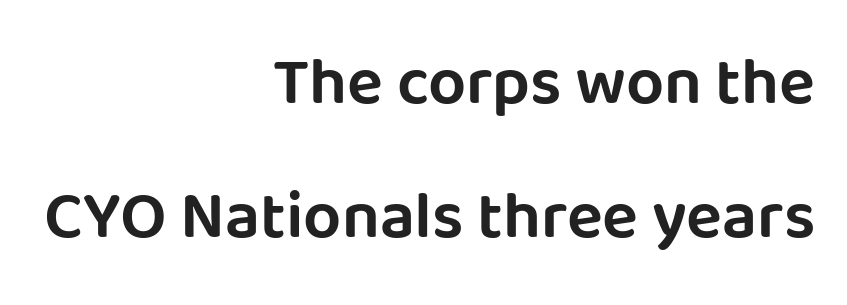
One-word summary of the alignment: right. The block of text is sparse from top to bottom, with ample space between rows. What kind of face is this? One without serifs — a sans. Proportional: the letters do not fall into vertical columns. Letter spacing: default. You can tell it's not italic because the verticals are truly vertical.
